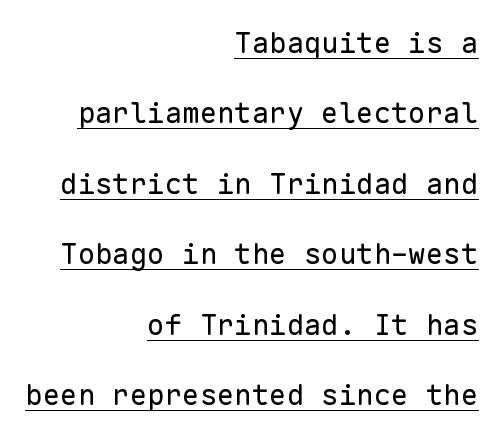
Q: Is the text bold? A: No.
Q: Is the text italic (slanted)? A: No, it is upright.
Q: Is the typeface a serif or a sans-serif typeface? A: Sans-serif.
Q: Is the text underlined? A: Yes.
Q: How is the paragraph aligned? A: Right-aligned.
Q: Is the spacing between letters normal or unusually wide? A: Normal.
Q: Is the spacing between lines tight, normal or loose? A: Loose.
Q: Width (condensed, normal, or wide)? A: Normal.
Q: Stroke contrast? A: Low.
Q: x-height? A: Medium.
Q: Monospaced? A: Yes.
